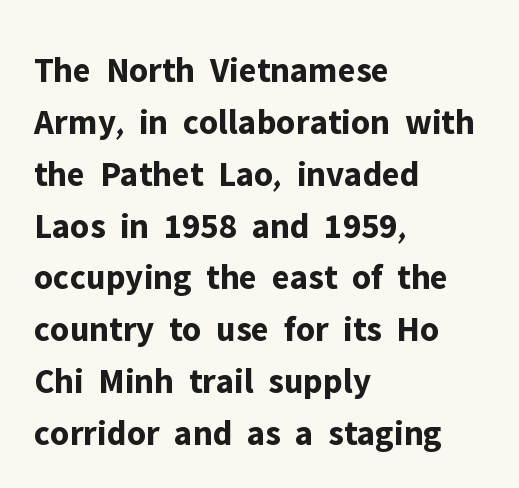
One-word summary of the alignment: left. A bare baseline throughout the passage. Notice how descenders clear the ascenders below comfortably — that's standard leading. Weight: bold.
